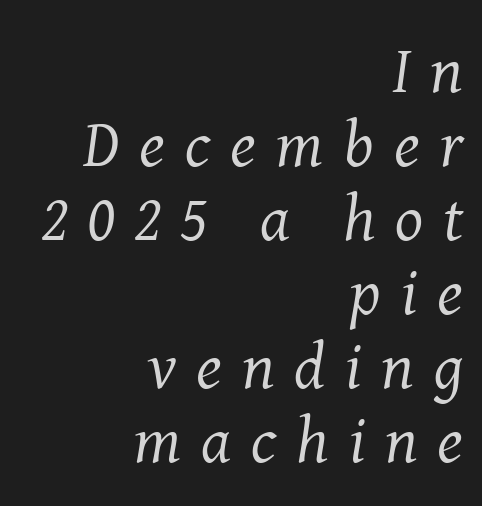
{"serif": "yes", "italic": "yes", "lean": "right", "slant_degrees": 8, "bold": "no", "weight": "regular", "width": "normal", "stroke_contrast": "medium", "x_height": "medium", "monospaced": "no", "underline": "no", "align": "right", "line_spacing": "tight", "line_spacing_ratio": 1.12, "letter_spacing": "wide", "letter_spacing_em": 0.3, "glyph_px": 66}
